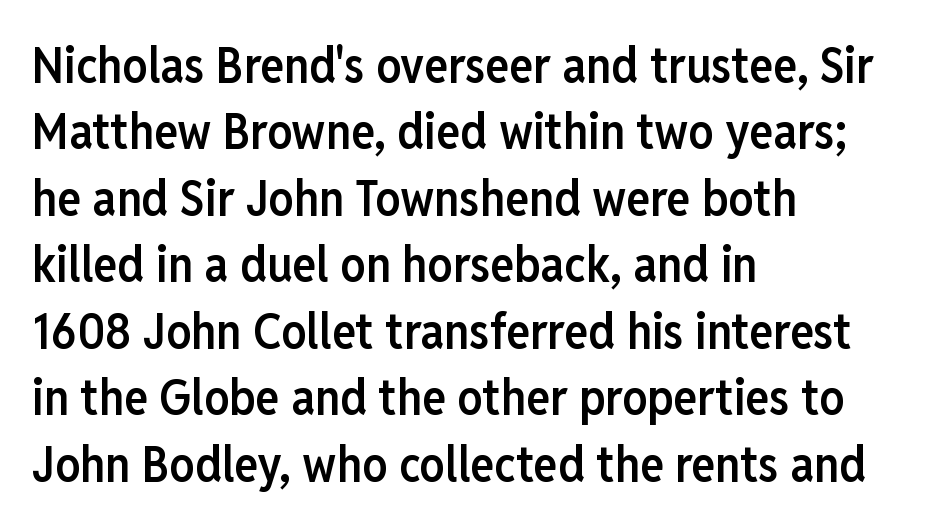
The image shows 50 px semibold, condensed sans-serif type, upright; set left-aligned, normal line spacing (1.33x), normal letter spacing, not underlined; low stroke contrast and a medium x-height.
